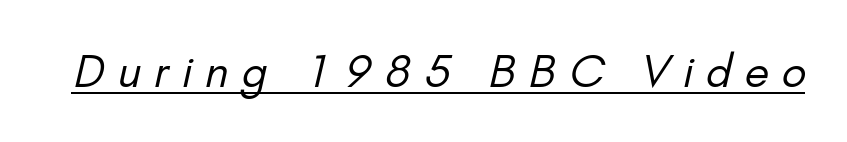
Is this a fixed-width face? No — the glyphs have proportional, varying widths. Serif or sans? Sans — the stroke terminals are bare. No heavy texture on the line: the type isn't bold. The rendering inserts visible extra space after every character. Every word sits above its own underline.
